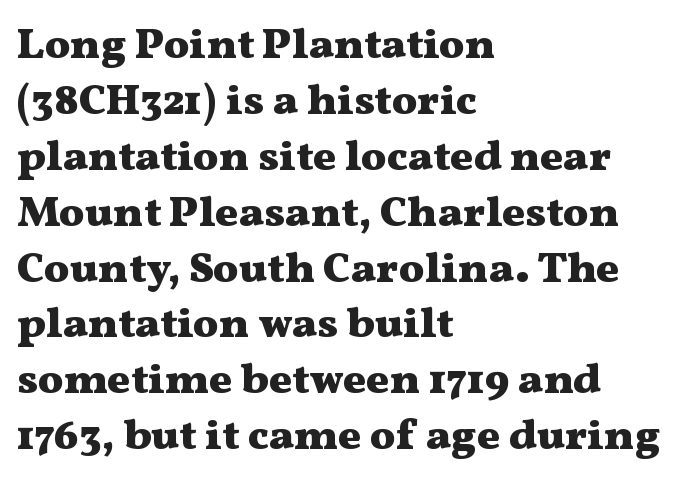
{"serif": "yes", "italic": "no", "bold": "yes", "weight": "heavy", "width": "wide", "stroke_contrast": "medium", "x_height": "medium", "monospaced": "no", "underline": "no", "align": "left", "line_spacing": "normal", "line_spacing_ratio": 1.3, "letter_spacing": "normal", "letter_spacing_em": 0.0, "glyph_px": 43}
